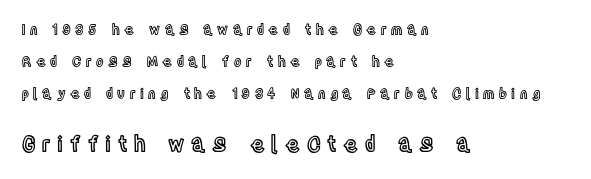
The passage shown begins with its smaller block and ends with its larger one. Descender tails drop into unmarked territory. If you drew a ruler down the left edge, every line would touch it. Every stem runs plumb, perpendicular to the baseline. Characters follow at a spacing far wider than the type designer built in. Summary of vertical rhythm: relaxed, with wide interline spacing.
